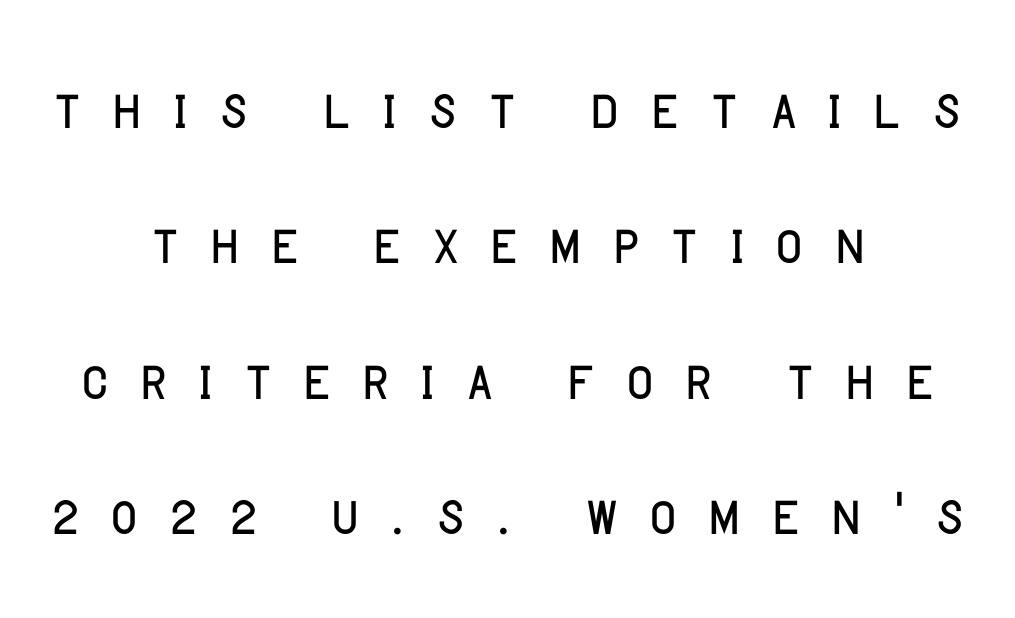
How are the letters spaced? Widely, with obvious added tracking. Both edges are ragged and mirror each other, which tells us the setting is centered. Letters have the restrained weight of plain body copy at most. No italicization has been applied; the sample stays upright. Do the characters align in a grid? No, the font is proportional.
